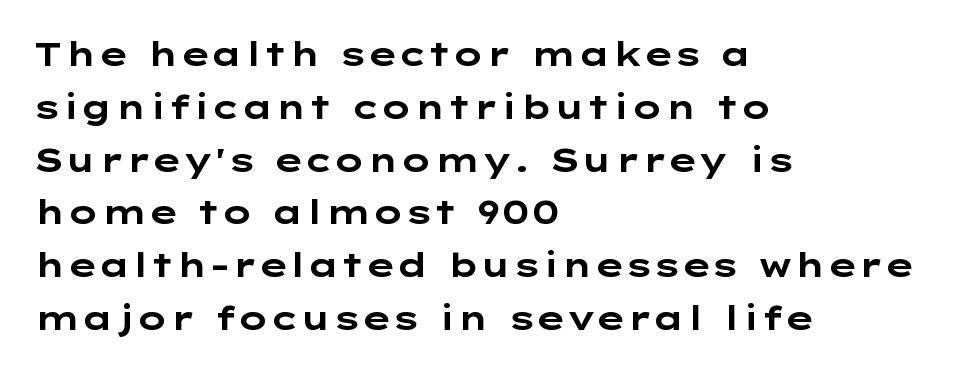
{"serif": "no", "italic": "no", "bold": "yes", "weight": "bold", "width": "wide", "stroke_contrast": "low", "x_height": "medium", "underline": "no", "align": "left", "line_spacing": "normal", "line_spacing_ratio": 1.6, "letter_spacing": "normal", "letter_spacing_em": 0.0, "glyph_px": 33}
